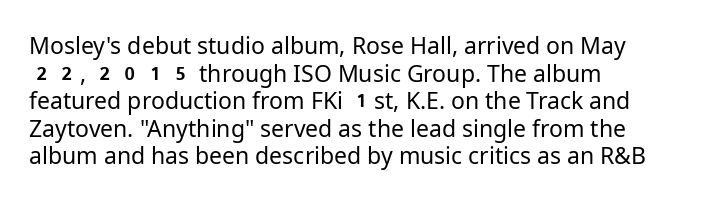
The image shows 23 px text type, upright; set left-aligned, line spacing 1.2x, normal letter spacing, not underlined.
